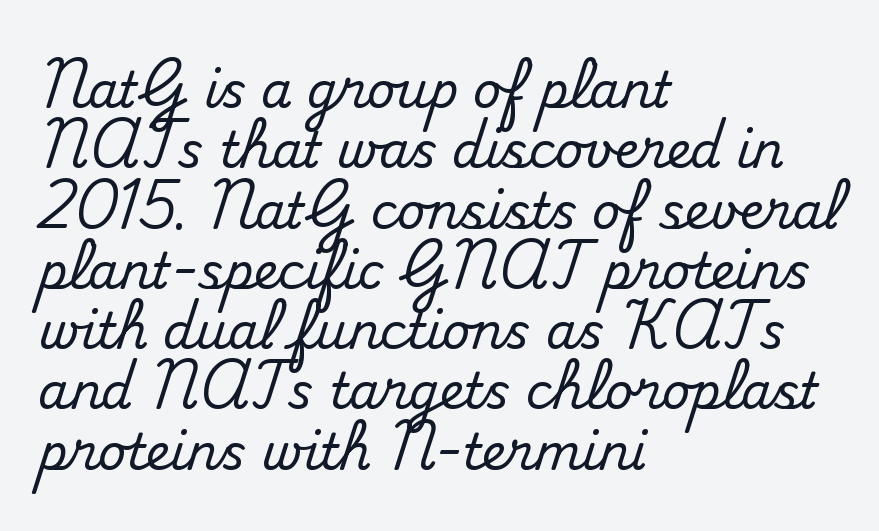
{"serif": "yes", "width": "normal", "stroke_contrast": "medium", "x_height": "small", "monospaced": "no", "underline": "no", "align": "left", "line_spacing_ratio": 1.23, "letter_spacing": "normal", "letter_spacing_em": 0.0, "glyph_px": 49}
